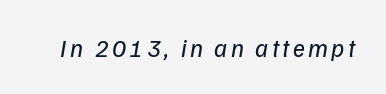
The font's italic variant was chosen for this text. Weight class: somewhere from thin through regular. Each row of text sits above clean, open space.
